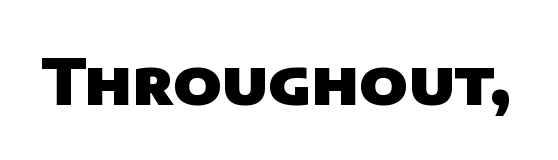
Is this a fixed-width face? No — the glyphs have proportional, varying widths. The sample has been set heavy, in full bold. Short note: letters normally spaced. In terms of letterform style, serifs are entirely absent. Plain, unruled lines of type.
